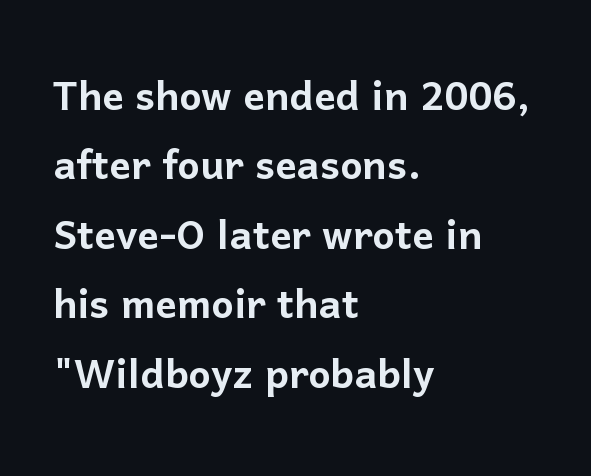
The image shows 53 px sans-serif type, upright; set left-aligned, normal line spacing (1.31x), normal letter spacing, not underlined; low stroke contrast and a medium x-height.
